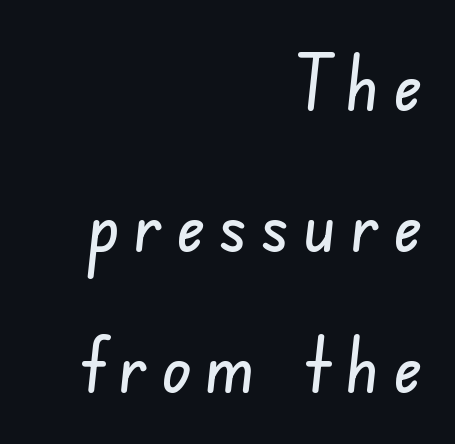
Q: Is the typeface a serif or a sans-serif typeface? A: Sans-serif.
Q: Is the text underlined? A: No.
Q: How is the paragraph aligned? A: Right-aligned.
Q: Width (condensed, normal, or wide)? A: Condensed.
Q: Stroke contrast? A: Low.
Q: x-height? A: Small.
Q: Monospaced? A: No.
